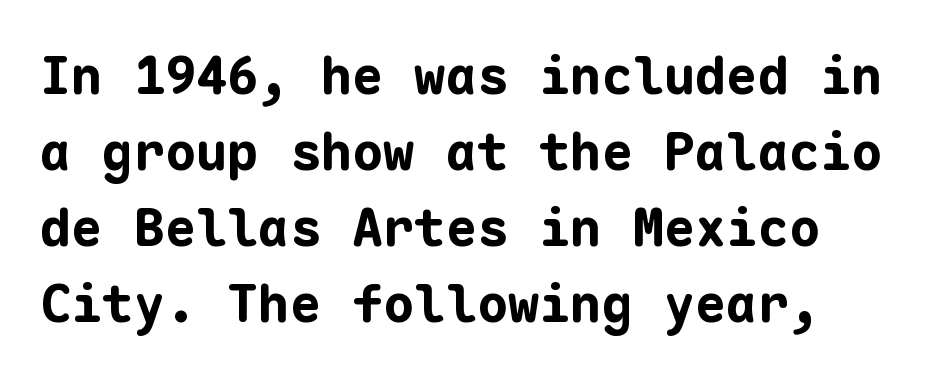
The image shows 52 px bold sans-serif type, upright, monospaced; set normal line spacing (1.46x), normal letter spacing, not underlined; low stroke contrast and a medium x-height.
